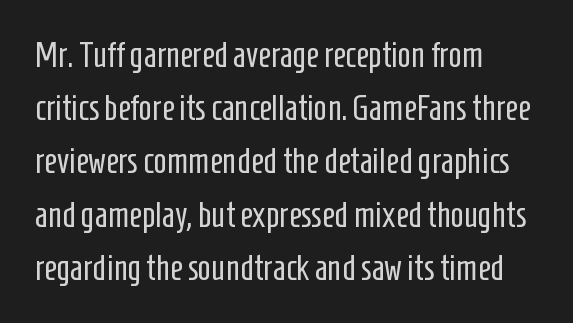
Q: Is the text bold? A: No.
Q: Is the text italic (slanted)? A: No, it is upright.
Q: Is the typeface a serif or a sans-serif typeface? A: Sans-serif.
Q: Is the text underlined? A: No.
Q: How is the paragraph aligned? A: Left-aligned.
Q: Is the spacing between letters normal or unusually wide? A: Normal.
Q: Is the spacing between lines tight, normal or loose? A: Normal.
Q: Width (condensed, normal, or wide)? A: Condensed.
Q: Stroke contrast? A: Low.
Q: x-height? A: Medium.
Q: Monospaced? A: No.
